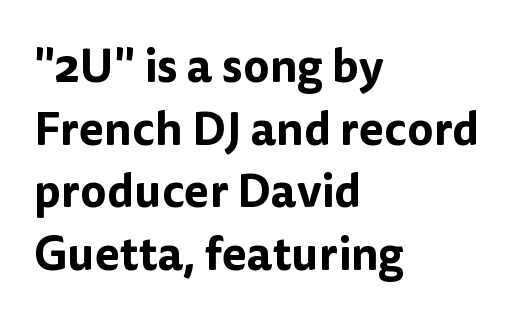
Nothing unusual about the tracking: characters are spaced as the font intends. In terms of leading, this rendering sits right in the middle. The passage shown is typed in a proportional face where columns would drift. When letters stand straight like this, we call the style roman or upright. Leftover space on each line is placed entirely after the last word. Underlining? Definitely not there.
